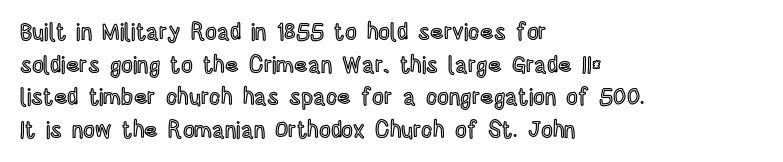
Q: Is the text italic (slanted)? A: No, it is upright.
Q: Is the text underlined? A: No.
Q: How is the paragraph aligned? A: Left-aligned.
Q: Is the spacing between letters normal or unusually wide? A: Normal.
Q: Is the spacing between lines tight, normal or loose? A: Normal.
